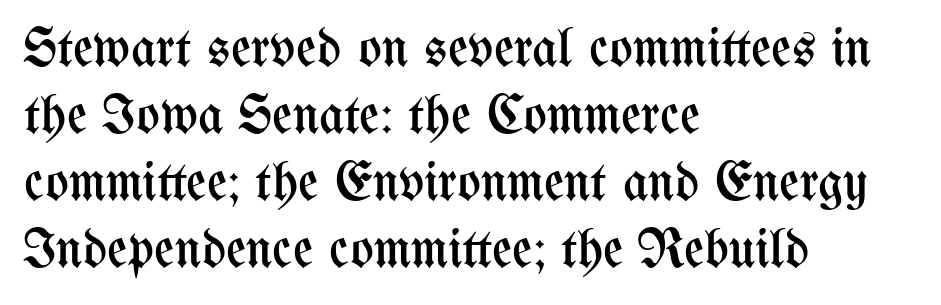
{"italic": "no", "bold": "no", "weight": "regular", "width": "condensed", "stroke_contrast": "medium", "x_height": "medium", "monospaced": "no", "underline": "no", "align": "left", "line_spacing_ratio": 1.22, "letter_spacing": "normal", "letter_spacing_em": 0.0, "glyph_px": 55}
